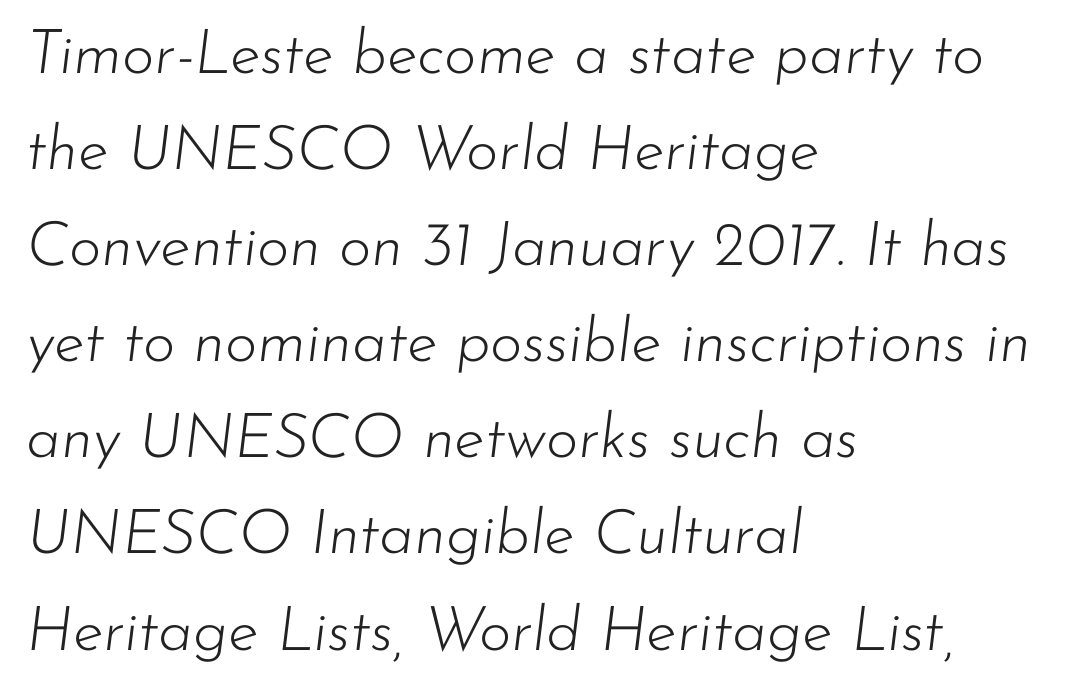
Q: Is the text bold? A: No.
Q: Is the text italic (slanted)? A: Yes, it leans right by about 7 degrees.
Q: Is the text underlined? A: No.
Q: How is the paragraph aligned? A: Left-aligned.
Q: Is the spacing between letters normal or unusually wide? A: Normal.
Q: Is the spacing between lines tight, normal or loose? A: Normal.
Q: Width (condensed, normal, or wide)? A: Normal.
Q: Stroke contrast? A: Low.
Q: x-height? A: Small.
Q: Monospaced? A: No.
